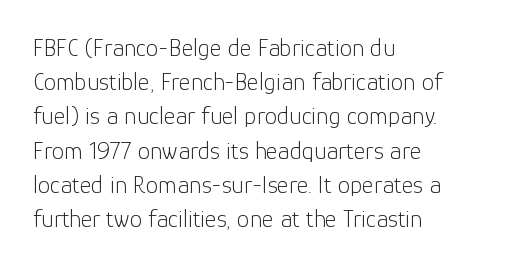
{"italic": "no", "bold": "no", "underline": "no", "align": "left", "line_spacing": "normal", "line_spacing_ratio": 1.37, "letter_spacing": "normal", "letter_spacing_em": 0.0, "glyph_px": 25}
